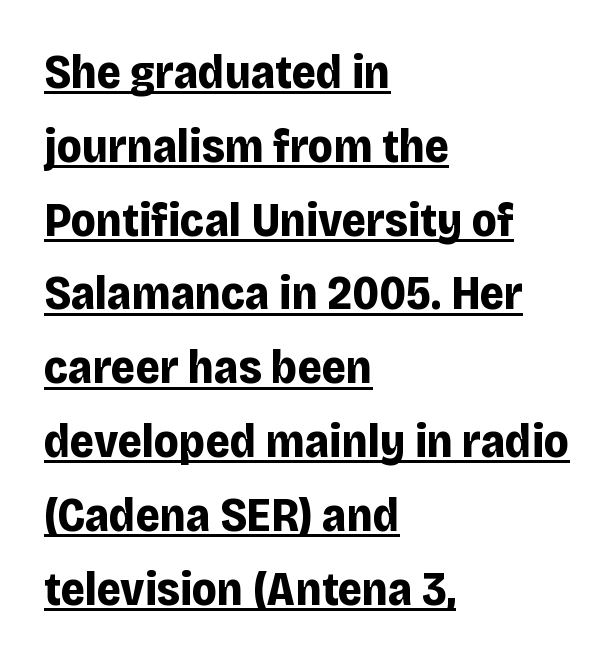
The text was rendered using a sans face with plain stroke endings. The font's upright variant was chosen for this text. The line texture is even and compact thanks to regular tracking. A normal amount of white space separates one row of letters from the next. Varying glyph widths throughout — classic text-font behaviour. Weight: bold.
